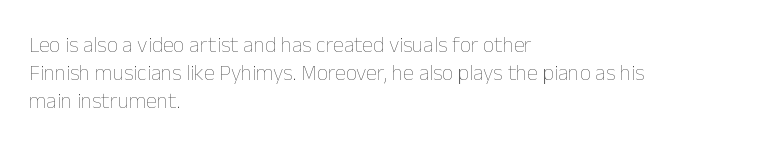
{"italic": "no", "bold": "no", "underline": "no", "align": "left", "line_spacing": "normal", "line_spacing_ratio": 1.27, "letter_spacing": "normal", "letter_spacing_em": 0.0, "glyph_px": 22}
